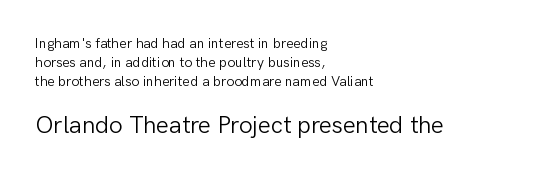
The image shows 24 px text type, upright; set left-aligned, normal line spacing (1.35x), normal letter spacing, not underlined; the second (bottom) block is 1.71x larger.
